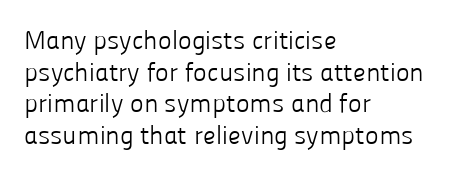
{"italic": "no", "bold": "no", "underline": "no", "align": "left", "line_spacing_ratio": 1.22, "letter_spacing": "normal", "letter_spacing_em": 0.0, "glyph_px": 26}
